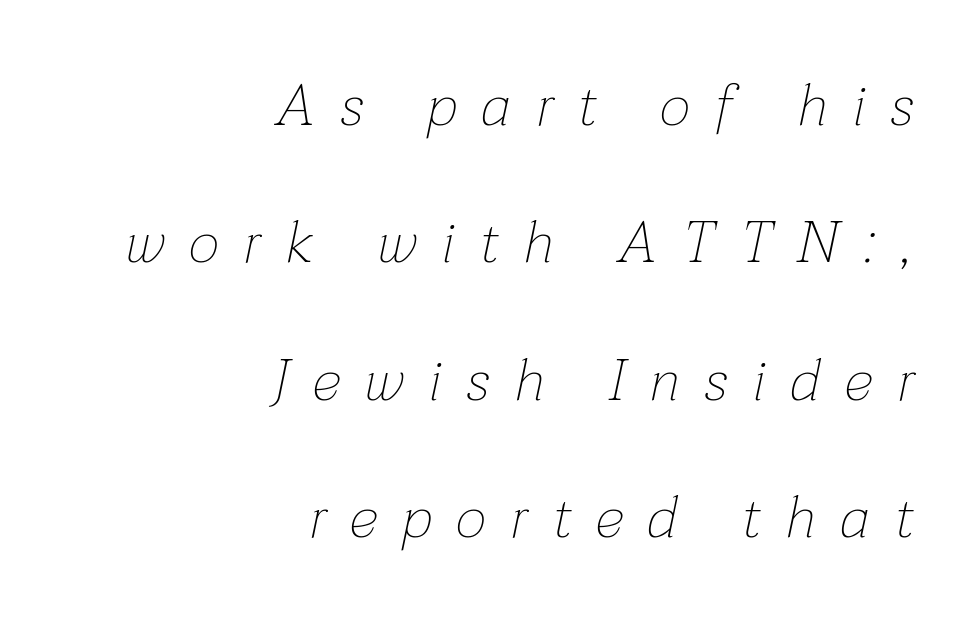
The image shows 59 px thin type, italic (leaning right); set right-aligned, loose line spacing (2.33x), unusually wide letter spacing (+0.42 em), not underlined; low stroke contrast and a medium x-height.
